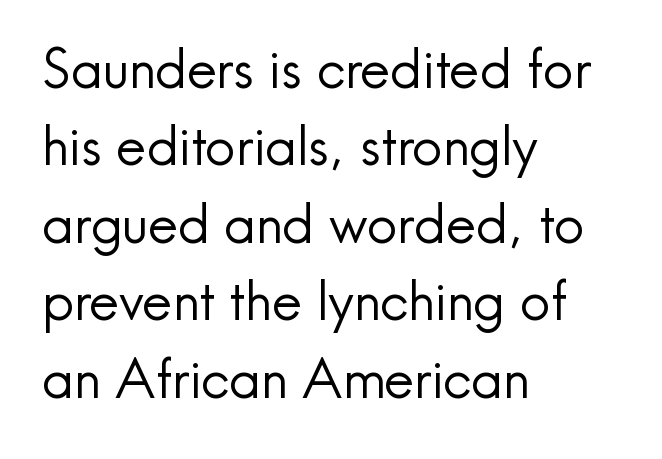
Think standard paragraph weight, or any step lighter than that. One-word summary of the alignment: left. The line-height multiplier appears to be the usual default. Underline: absent. The passage shown is typed in a proportional face where columns would drift. The lettering holds an erect, upright posture throughout.
